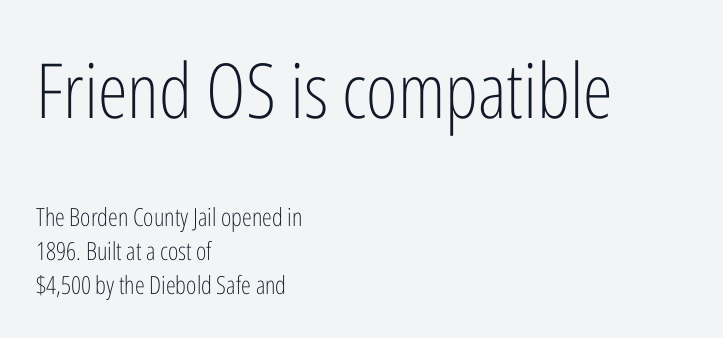
Q: Is the text bold? A: No.
Q: Is the text italic (slanted)? A: No, it is upright.
Q: Is the typeface a serif or a sans-serif typeface? A: Sans-serif.
Q: Is the text underlined? A: No.
Q: How is the paragraph aligned? A: Left-aligned.
Q: Is the spacing between letters normal or unusually wide? A: Normal.
Q: Is the spacing between lines tight, normal or loose? A: Normal.
Q: Which block of text is set in a larger size, the first (top) or the second (bottom)? A: The first (top) one.
Q: Width (condensed, normal, or wide)? A: Condensed.
Q: Stroke contrast? A: Low.
Q: x-height? A: Medium.
Q: Monospaced? A: No.
